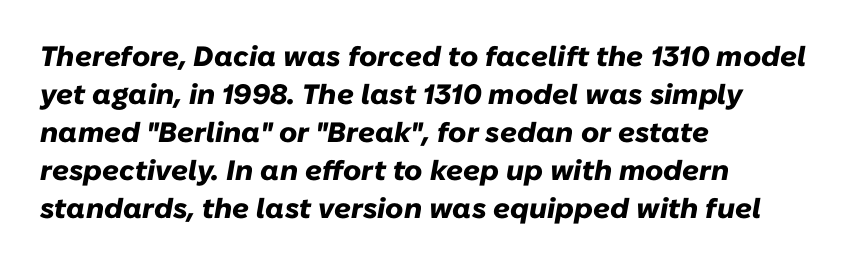
As a designer I'd log this as weight 700, bold. What stands out about the letter spacing? Nothing — it is the standard amount. The specimen reads as italic at a glance. What's the leading like? Ordinary, nothing unusual. The paragraph shown leans on its left margin. The letters advance in unequal steps, a hallmark of proportional type.
